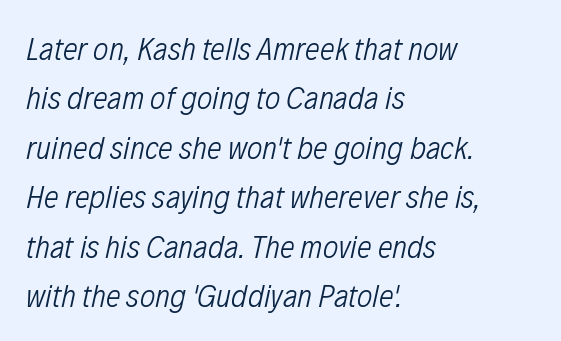
Q: Is the text bold? A: No.
Q: Is the text italic (slanted)? A: Yes, it leans right by about 12 degrees.
Q: Is the text underlined? A: No.
Q: How is the paragraph aligned? A: Left-aligned.
Q: Is the spacing between letters normal or unusually wide? A: Normal.
Q: Is the spacing between lines tight, normal or loose? A: Normal.
Q: Width (condensed, normal, or wide)? A: Condensed.
Q: Stroke contrast? A: Low.
Q: x-height? A: Medium.
Q: Monospaced? A: No.
